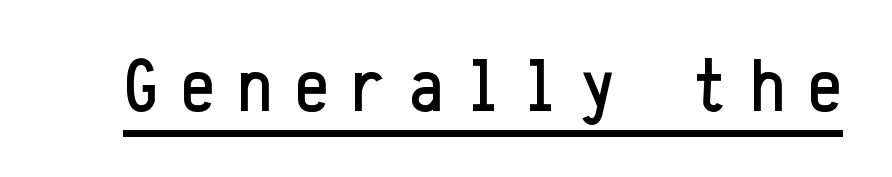
{"serif": "no", "italic": "no", "width": "condensed", "stroke_contrast": "low", "x_height": "medium", "monospaced": "yes", "underline": "yes", "letter_spacing": "wide", "letter_spacing_em": 0.3, "glyph_px": 76}
